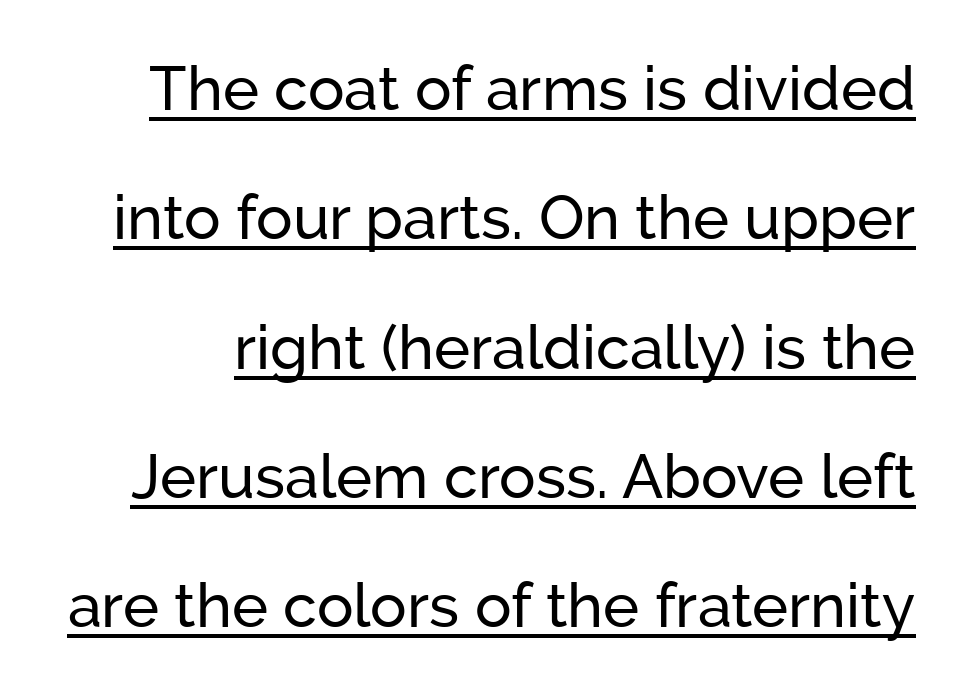
{"serif": "no", "italic": "no", "width": "normal", "stroke_contrast": "low", "x_height": "medium", "monospaced": "no", "underline": "yes", "line_spacing": "loose", "line_spacing_ratio": 2.12, "letter_spacing": "normal", "letter_spacing_em": 0.0, "glyph_px": 61}
